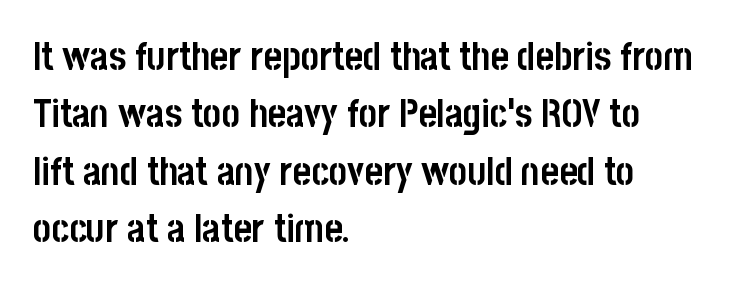
{"serif": "no", "italic": "no", "bold": "yes", "weight": "semibold", "width": "condensed", "stroke_contrast": "low", "x_height": "large", "monospaced": "no", "underline": "no", "align": "left", "line_spacing": "normal", "line_spacing_ratio": 1.47, "letter_spacing": "normal", "letter_spacing_em": 0.0, "glyph_px": 39}
